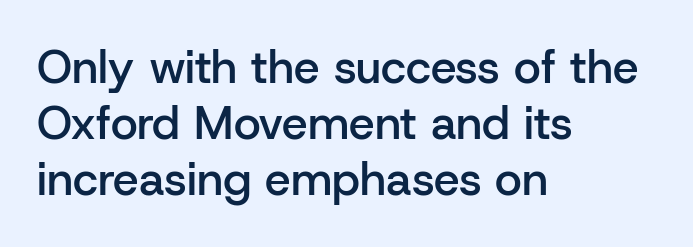
Q: Is the text bold? A: Semi-bold.
Q: Is the text italic (slanted)? A: No, it is upright.
Q: Is the typeface a serif or a sans-serif typeface? A: Sans-serif.
Q: Is the text underlined? A: No.
Q: How is the paragraph aligned? A: Left-aligned.
Q: Is the spacing between letters normal or unusually wide? A: Normal.
Q: Width (condensed, normal, or wide)? A: Normal.
Q: Stroke contrast? A: Low.
Q: x-height? A: Medium.
Q: Monospaced? A: No.
